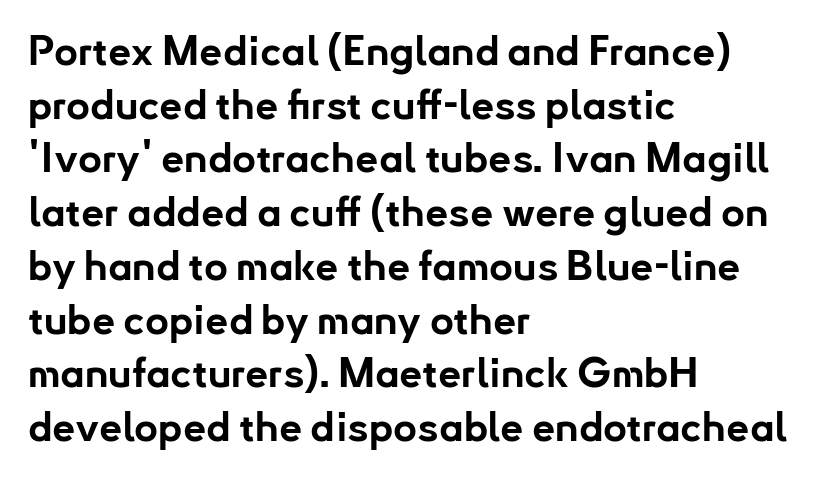
Spacing verdict: proportional, widths tailored to each character. Grotesque or geometric, the face here clearly has no serifs. Summary of vertical rhythm: regular, with standard interline spacing. The specimen reads as upright at a glance. Letter spacing: default.
